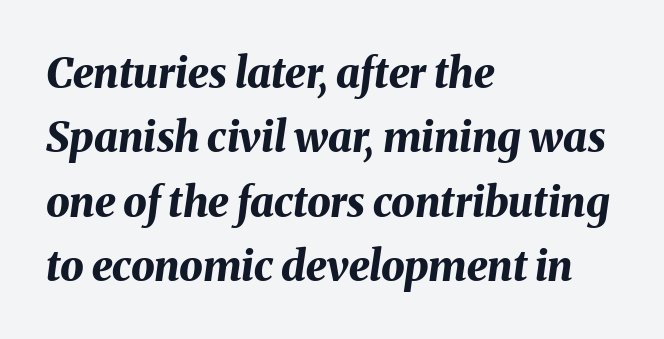
Slant detected: the letters are inclined. The designer left line spacing at the default. The line texture is even and compact thanks to regular tracking. A student would call this left alignment; a typographer would say flush left, rag right.
